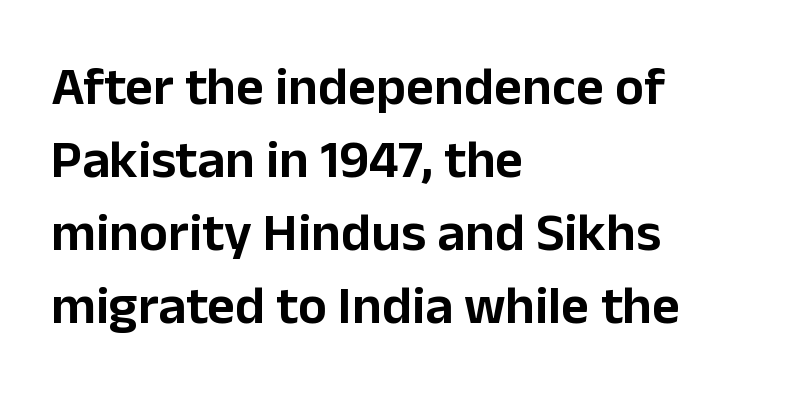
Note the varied advance widths — an 'i' is clearly narrower than an 'm'. Letterform terminals end flat and unadorned throughout the passage. Quick note: not italic, upright. Interline gaps are of average width in this sample. Beneath every word, the page is bare. These lines stack with their left ends in a neat column.
